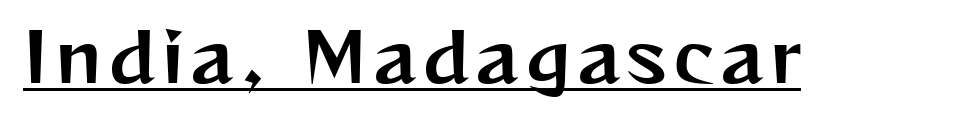
{"serif": "no", "italic": "no", "width": "normal", "stroke_contrast": "medium", "x_height": "medium", "monospaced": "no", "underline": "yes", "glyph_px": 68}
